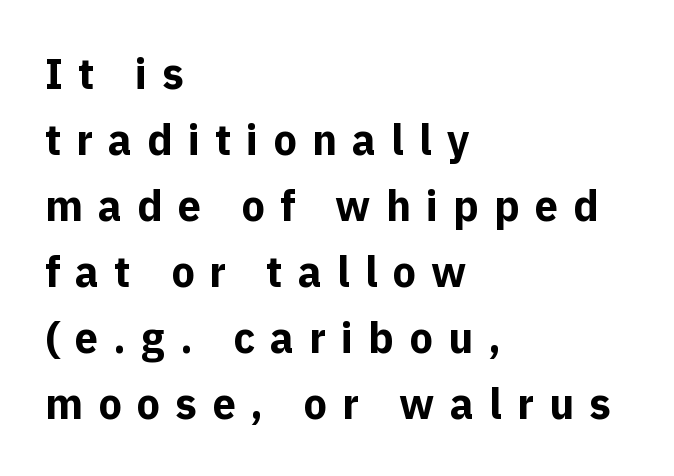
The image shows 42 px bold sans-serif type, upright; set left-aligned, normal line spacing (1.57x), unusually wide letter spacing (+0.36 em), not underlined; a medium x-height.
